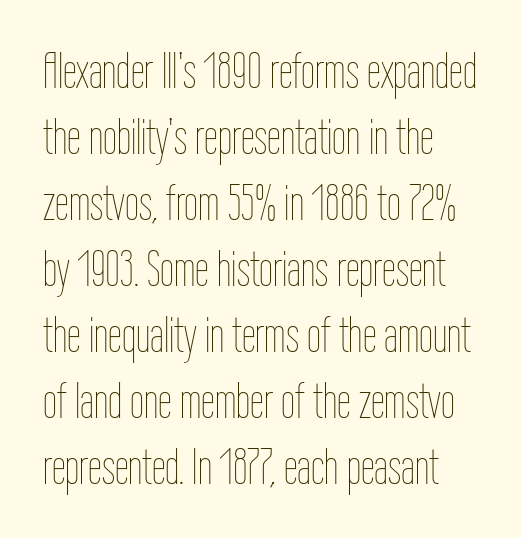
Stem width sits at or under what a default text font uses. Each letter keeps its own natural width here, so spacing adapts to shape. The gaps between neighbouring characters are ordinary and unremarkable. This is the regular roman posture of the typeface. The lines are quadded left. Notice how descenders clear the ascenders below comfortably — that's standard leading.
